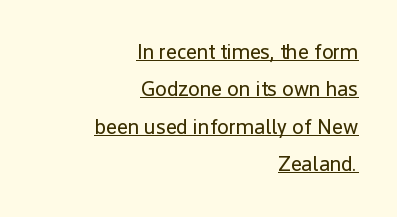
{"italic": "no", "bold": "no", "underline": "yes", "align": "right", "line_spacing_ratio": 1.78, "letter_spacing": "normal", "letter_spacing_em": 0.0, "glyph_px": 21}
